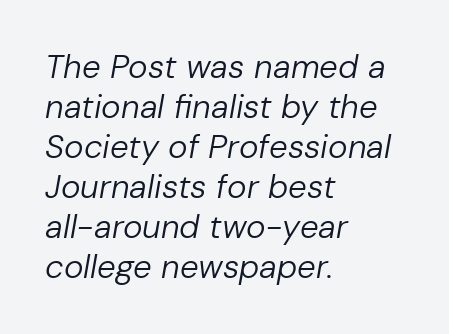
Beneath every word, the page is bare. Think of a printed novel: that variable character pitch is what you see here. Slanted lettering throughout. Weight: regular or lighter. Alignment: flush left.
